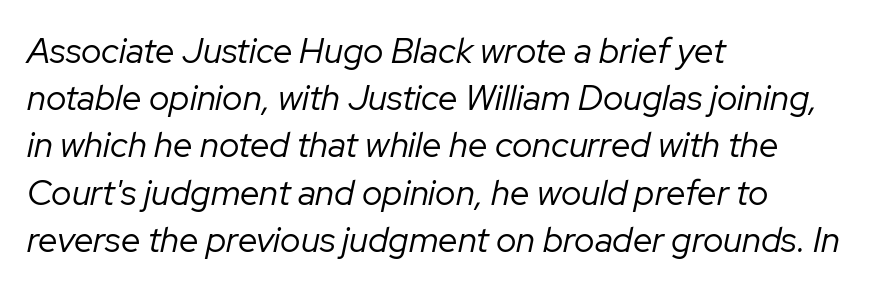
Do the characters align in a grid? No, the font is proportional. Rule under the text: the space is simply empty. The axis of the letterforms is tilted away from vertical. Nobody touched the tracking dial on this one. Stems here are at most as thick as an everyday book face.
